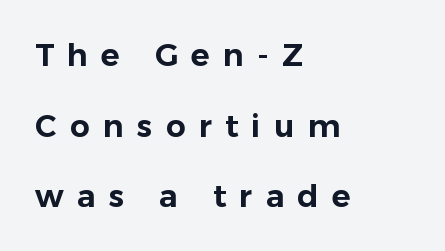
{"serif": "no", "italic": "no", "width": "normal", "stroke_contrast": "low", "x_height": "medium", "monospaced": "no", "underline": "no", "align": "left", "line_spacing": "loose", "line_spacing_ratio": 2.28, "letter_spacing": "wide", "letter_spacing_em": 0.43, "glyph_px": 31}
